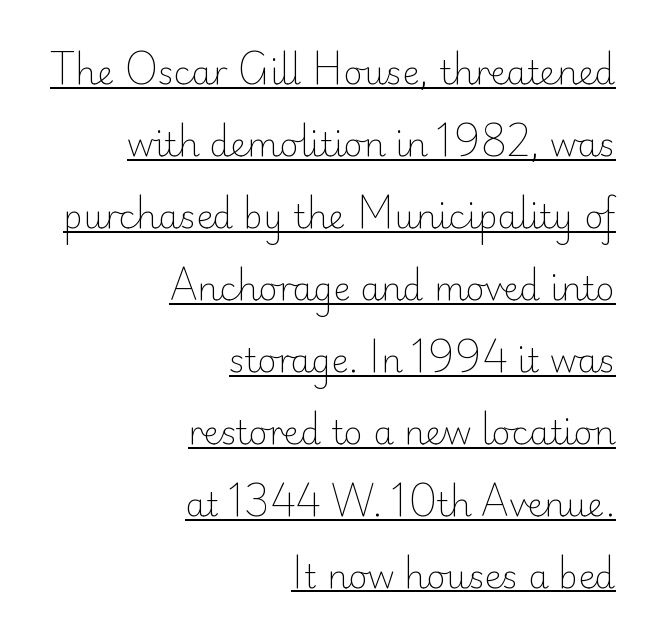
The image shows 33 px light sans-serif type, upright; set right-aligned, loose line spacing (2.18x), normal letter spacing, underlined; low stroke contrast and a small x-height.
